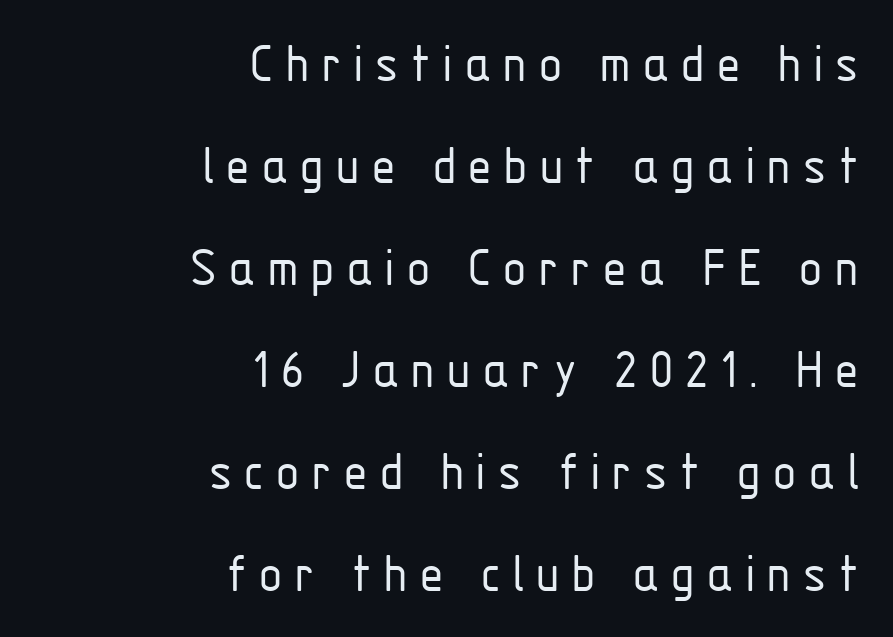
{"serif": "no", "italic": "no", "bold": "no", "weight": "light", "width": "condensed", "stroke_contrast": "low", "x_height": "medium", "monospaced": "no", "underline": "no", "align": "right", "line_spacing_ratio": 1.79, "glyph_px": 57}
